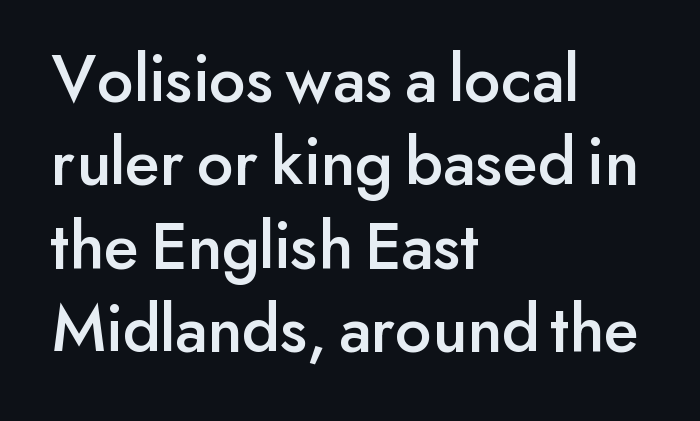
The image shows 69 px sans-serif type, upright; set left-aligned, line spacing 1.21x, normal letter spacing, not underlined; low stroke contrast and a small x-height.
